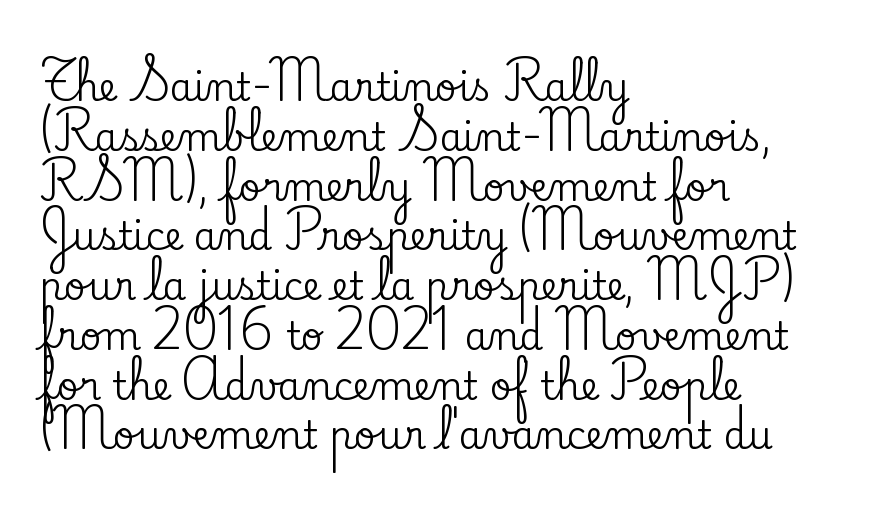
The words here are not underlined. Is the block centered? No — it sits flush against the left margin. Is the letter spacing exaggerated? No — it looks like the ordinary default. The rendering uses natural spacing where letterforms have individual widths. The lines sit at an ordinary, default distance from one another. Every character sits straight up, as roman type does.
